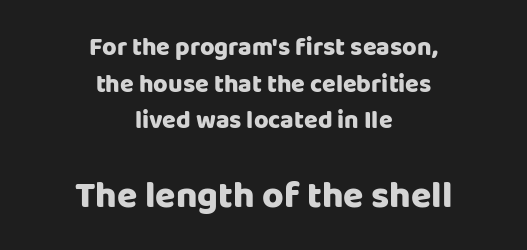
This is roman type, the default non-slanted kind. Honestly, the letter spacing is just normal — you wouldn't notice it. The later block is typeset at a bigger size than the earlier block. Is this a fixed-width face? No — the glyphs have proportional, varying widths. This rendering employs a face without finishing strokes, i.e., a sans-serif. Honestly, there is no underline to notice here at all.
